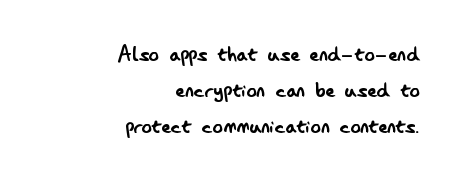
The characters are drawn with everyday or finer stroke widths. What stands out about the letter spacing? Nothing — it is the standard amount. The paragraph shown leans on its right margin. Normally led — the rows are evenly, conventionally spaced.
